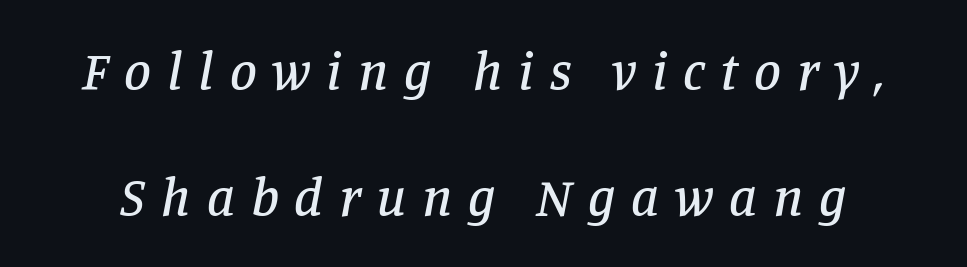
You could not count columns in this text — the font is proportionally spaced. Beneath every word, the page is bare. An italicized treatment has been applied to the whole sample. Interline gaps are noticeably wide in this sample.
